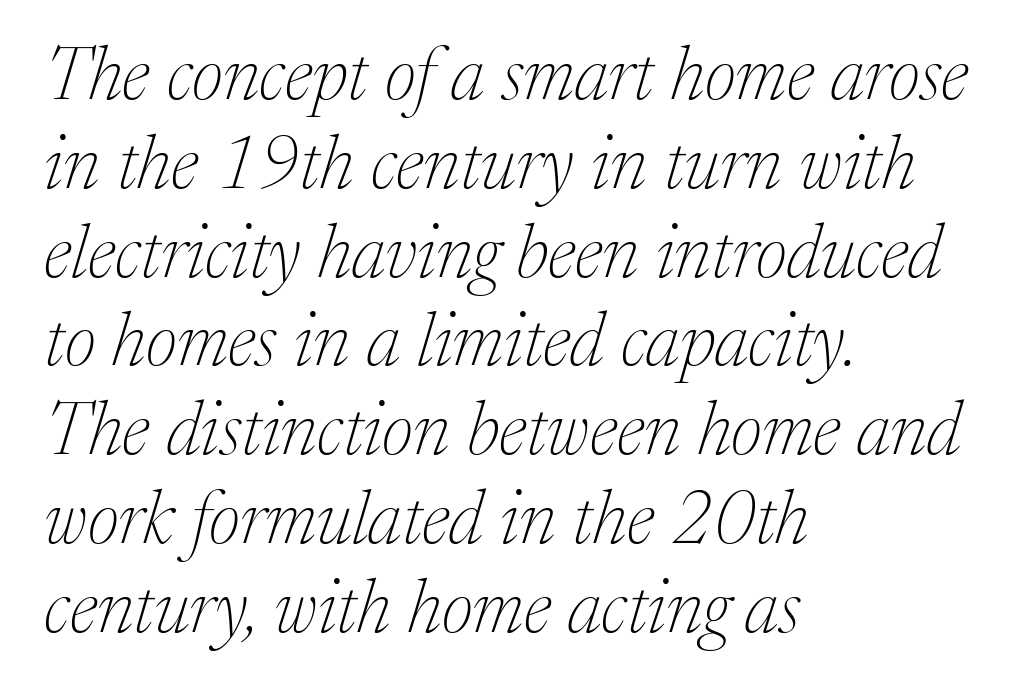
Think of a printed novel: that variable character pitch is what you see here. If you drew a line through each stem, it would be angled. Stem width sits at or under what a default text font uses. This sample uses a serif face.
